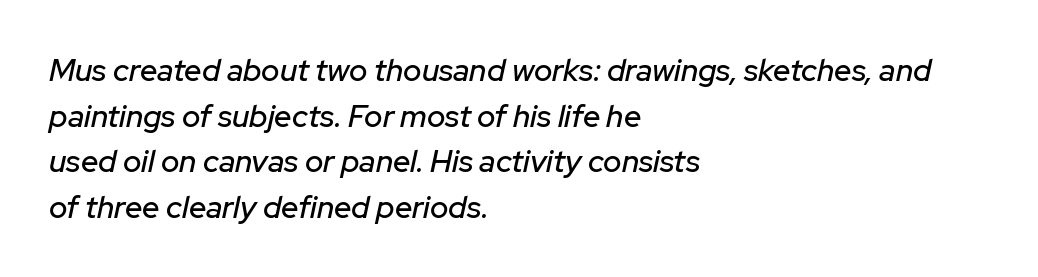
The image shows 31 px text type, italic (leaning right); set left-aligned, normal line spacing (1.47x), normal letter spacing, not underlined; low stroke contrast and a medium x-height.
